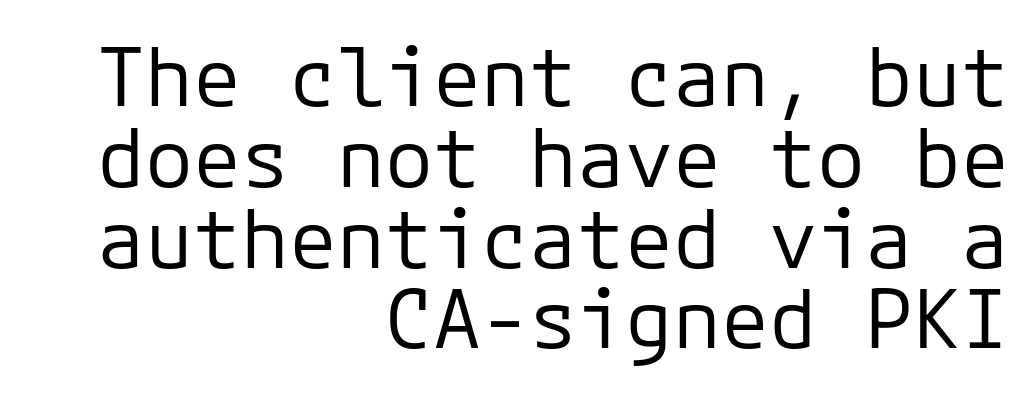
Q: Is the text bold? A: No.
Q: Is the text italic (slanted)? A: No, it is upright.
Q: Is the typeface a serif or a sans-serif typeface? A: Sans-serif.
Q: Is the text underlined? A: No.
Q: How is the paragraph aligned? A: Right-aligned.
Q: Is the spacing between letters normal or unusually wide? A: Normal.
Q: Is the spacing between lines tight, normal or loose? A: Tight.
Q: Width (condensed, normal, or wide)? A: Normal.
Q: Stroke contrast? A: Low.
Q: x-height? A: Medium.
Q: Monospaced? A: Yes.
